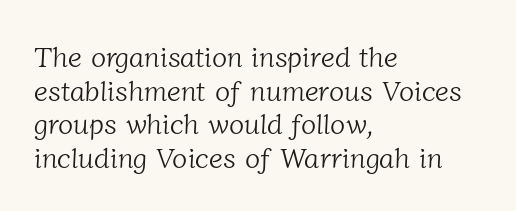
{"serif": "yes", "bold": "no", "weight": "light", "width": "normal", "stroke_contrast": "low", "x_height": "medium", "monospaced": "no", "underline": "no", "align": "left", "line_spacing_ratio": 1.2, "letter_spacing": "normal", "letter_spacing_em": 0.0, "glyph_px": 28}
